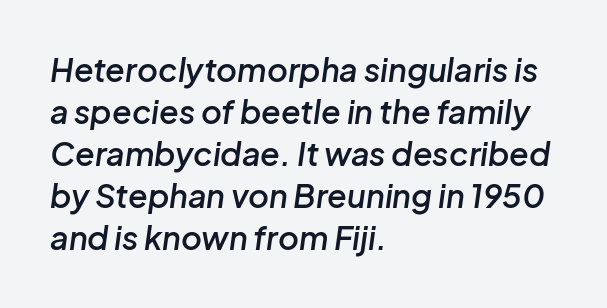
Q: Is the text bold? A: Semi-bold.
Q: Is the text italic (slanted)? A: Yes, it leans right by about 8 degrees.
Q: Is the text underlined? A: No.
Q: How is the paragraph aligned? A: Left-aligned.
Q: Is the spacing between letters normal or unusually wide? A: Normal.
Q: Is the spacing between lines tight, normal or loose? A: Normal.
Q: Width (condensed, normal, or wide)? A: Normal.
Q: Stroke contrast? A: Low.
Q: x-height? A: Medium.
Q: Monospaced? A: No.
